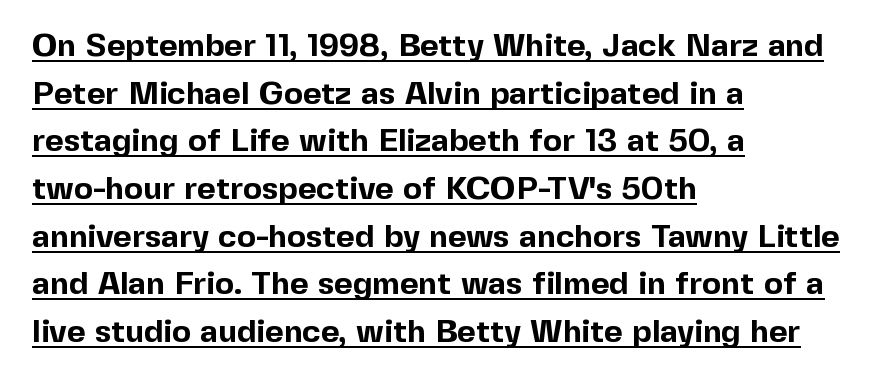
The image shows 32 px bold sans-serif type, upright; set left-aligned, normal line spacing (1.49x), normal letter spacing, underlined; a medium x-height.
